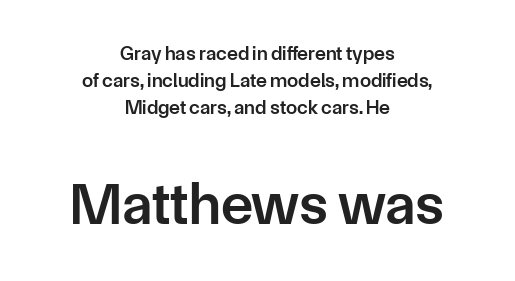
Q: Is the text bold? A: Semi-bold.
Q: Is the text italic (slanted)? A: No, it is upright.
Q: Is the typeface a serif or a sans-serif typeface? A: Sans-serif.
Q: Is the text underlined? A: No.
Q: How is the paragraph aligned? A: Centered.
Q: Is the spacing between letters normal or unusually wide? A: Normal.
Q: Is the spacing between lines tight, normal or loose? A: Normal.
Q: Which block of text is set in a larger size, the first (top) or the second (bottom)? A: The second (bottom) one.
Q: Width (condensed, normal, or wide)? A: Normal.
Q: Stroke contrast? A: Low.
Q: x-height? A: Medium.
Q: Monospaced? A: No.
